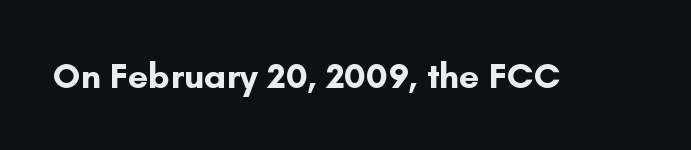
Q: Is the text bold? A: Yes.
Q: Is the text italic (slanted)? A: No, it is upright.
Q: Is the typeface a serif or a sans-serif typeface? A: Sans-serif.
Q: Is the text underlined? A: No.
Q: Is the spacing between letters normal or unusually wide? A: Normal.
Q: Width (condensed, normal, or wide)? A: Normal.
Q: Stroke contrast? A: Low.
Q: x-height? A: Small.
Q: Monospaced? A: No.
